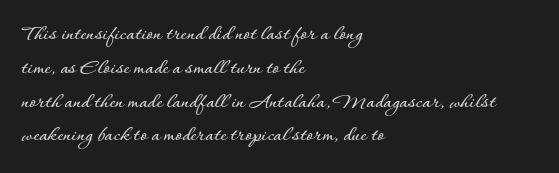
Q: Is the text italic (slanted)? A: Yes.
Q: Is the text underlined? A: No.
Q: How is the paragraph aligned? A: Left-aligned.
Q: Is the spacing between letters normal or unusually wide? A: Normal.
Q: Is the spacing between lines tight, normal or loose? A: Normal.
